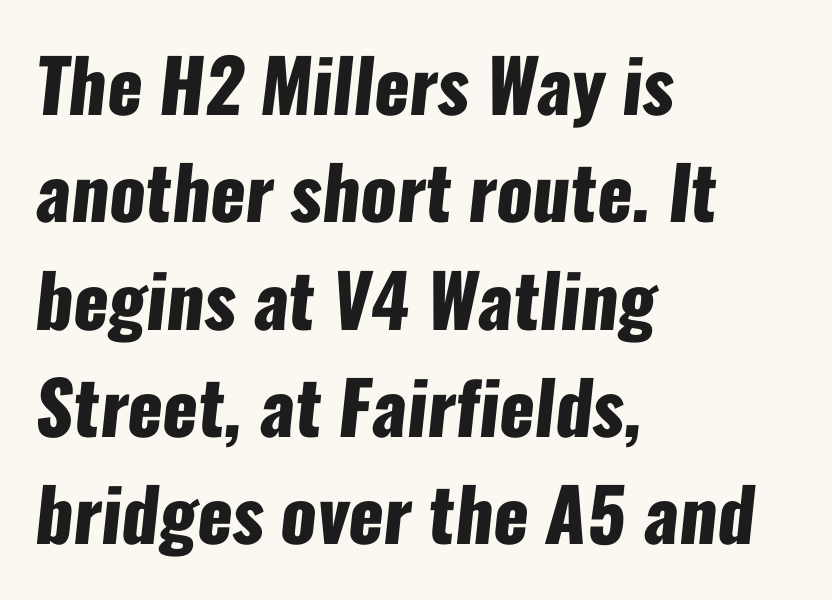
The image shows 73 px heavy, condensed sans-serif type; set left-aligned, normal line spacing (1.47x), normal letter spacing, not underlined; low stroke contrast and a medium x-height.
